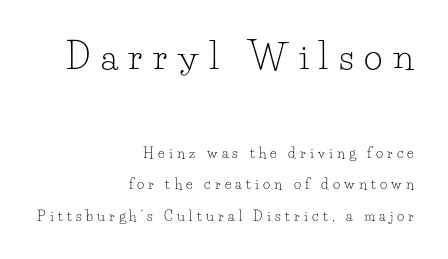
Q: Is the text bold? A: No.
Q: Is the text italic (slanted)? A: No, it is upright.
Q: Is the typeface a serif or a sans-serif typeface? A: Serif.
Q: Is the text underlined? A: No.
Q: How is the paragraph aligned? A: Right-aligned.
Q: Is the spacing between letters normal or unusually wide? A: Unusually wide.
Q: Is the spacing between lines tight, normal or loose? A: Loose.
Q: Which block of text is set in a larger size, the first (top) or the second (bottom)? A: The first (top) one.
Q: Width (condensed, normal, or wide)? A: Normal.
Q: Stroke contrast? A: Low.
Q: x-height? A: Small.
Q: Monospaced? A: No.
